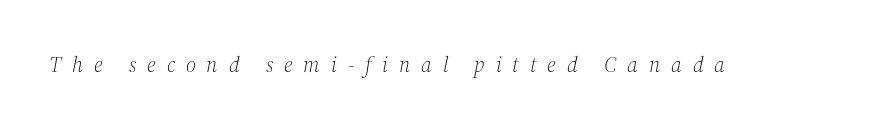
Q: Is the text bold? A: No.
Q: Is the text italic (slanted)? A: Yes, it leans right by about 12 degrees.
Q: Is the text underlined? A: No.
Q: Is the spacing between letters normal or unusually wide? A: Unusually wide.
